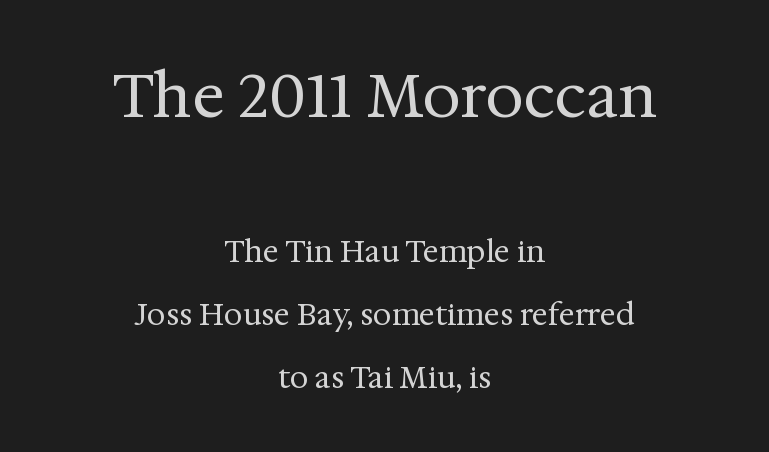
Q: Is the text bold? A: No.
Q: Is the text italic (slanted)? A: No, it is upright.
Q: Is the typeface a serif or a sans-serif typeface? A: Serif.
Q: Is the text underlined? A: No.
Q: How is the paragraph aligned? A: Centered.
Q: Is the spacing between letters normal or unusually wide? A: Normal.
Q: Is the spacing between lines tight, normal or loose? A: Loose.
Q: Which block of text is set in a larger size, the first (top) or the second (bottom)? A: The first (top) one.
Q: Width (condensed, normal, or wide)? A: Normal.
Q: Stroke contrast? A: Medium.
Q: x-height? A: Medium.
Q: Monospaced? A: No.
